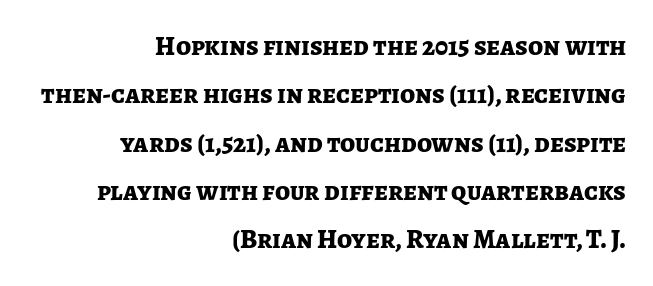
The image shows 27 px bold type, upright; set right-aligned, line spacing 1.79x, normal letter spacing, not underlined.
